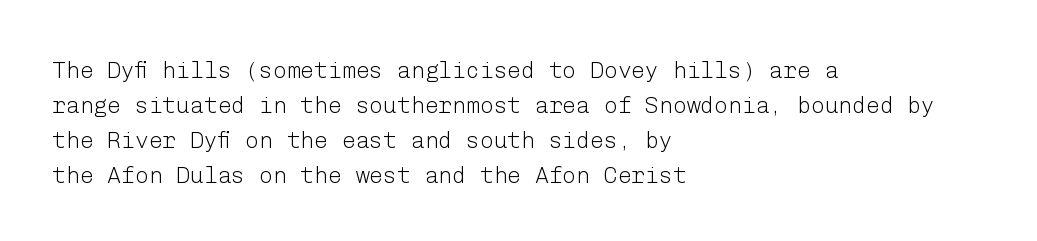
Weight: not bold — regular or lighter. The typesetter chose a ragged-right arrangement here. Each new line begins a customary step beneath the previous one. You could call the tracking neutral — neither tight nor loose. Only glyphs here, with clear space below each row. You can tell it's not italic because the verticals are truly vertical.
